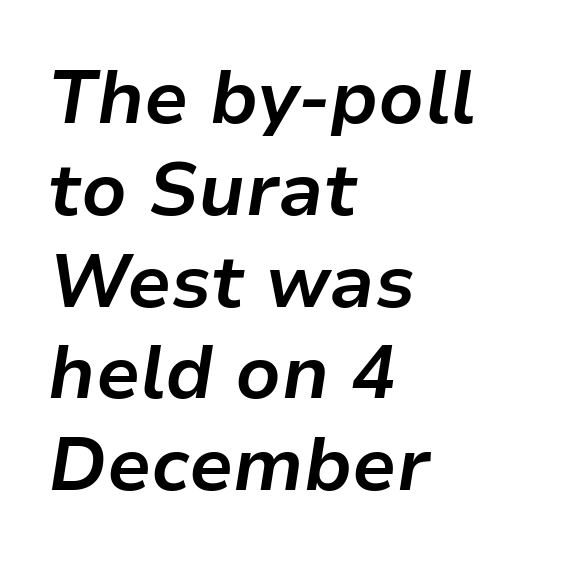
The image shows 74 px bold type, italic (leaning right); set left-aligned, line spacing 1.24x, normal letter spacing, not underlined; low stroke contrast and a medium x-height.
